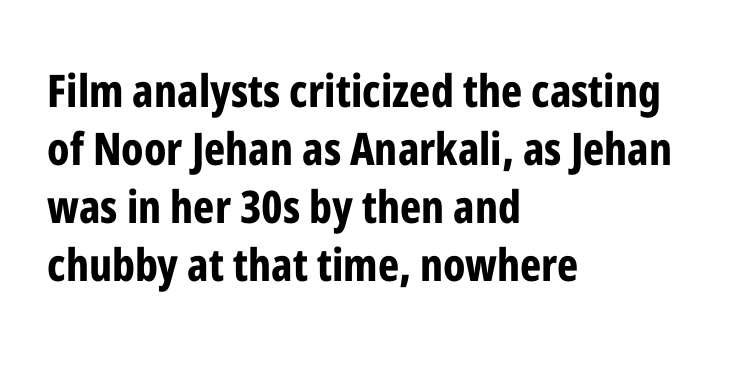
{"serif": "no", "italic": "no", "bold": "yes", "weight": "bold", "width": "condensed", "stroke_contrast": "low", "x_height": "medium", "monospaced": "no", "underline": "no", "align": "left", "line_spacing": "normal", "line_spacing_ratio": 1.29, "letter_spacing": "normal", "letter_spacing_em": 0.0, "glyph_px": 45}
